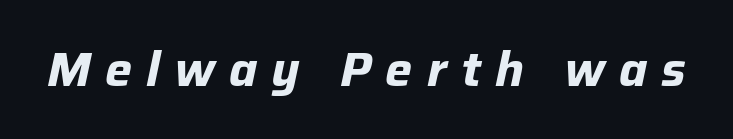
{"italic": "yes", "lean": "right", "slant_degrees": 12, "bold": "yes", "weight": "bold", "width": "normal", "stroke_contrast": "low", "x_height": "medium", "monospaced": "no", "underline": "no", "letter_spacing": "wide", "letter_spacing_em": 0.29, "glyph_px": 48}
